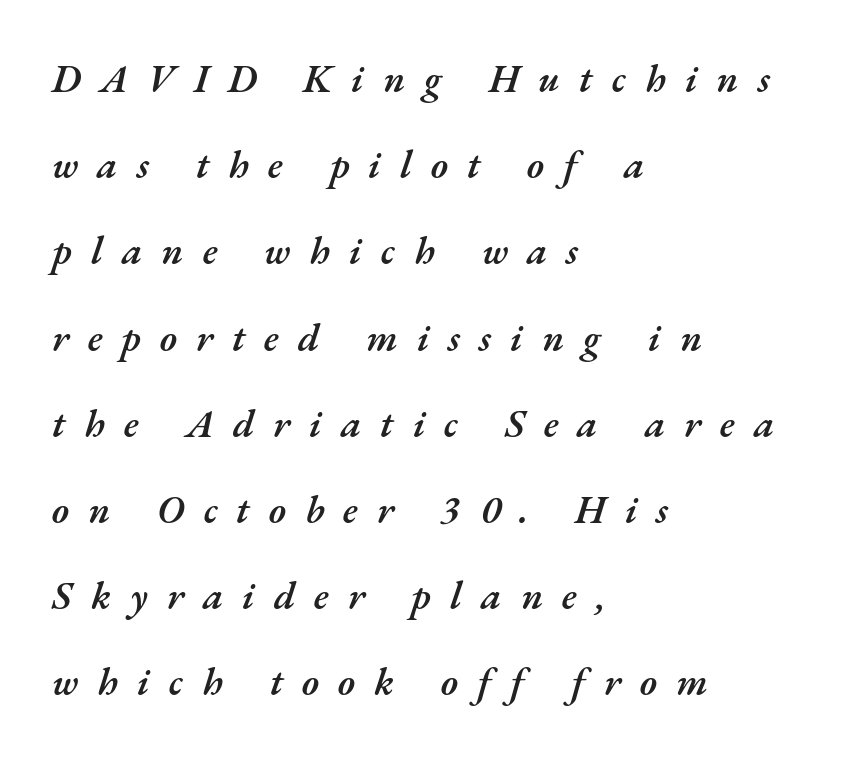
The typesetter chose a ragged-right arrangement here. Looks like regular typesetting: each glyph gets only the width it needs. Does the leading feel generous? Absolutely, it's lavish. Short note: letters widely spaced.
